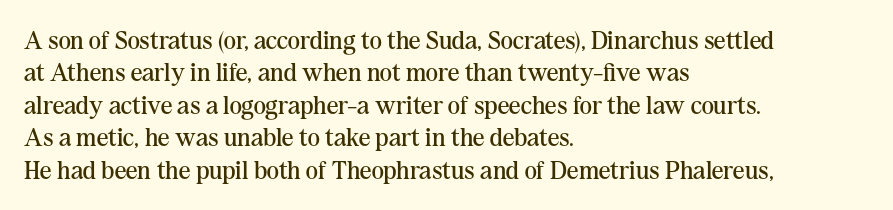
Line spacing here is normal. Nobody touched the tracking dial on this one. Quick note: underline off. Designer's note — italics off, roman on. The lines are quadded left.
